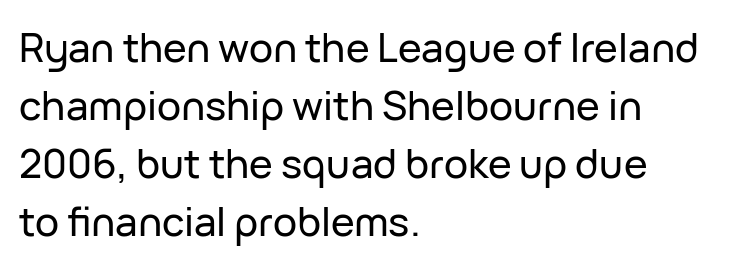
The image shows 40 px sans-serif type, upright; set left-aligned, normal line spacing (1.45x), normal letter spacing, not underlined; low stroke contrast and a medium x-height.
